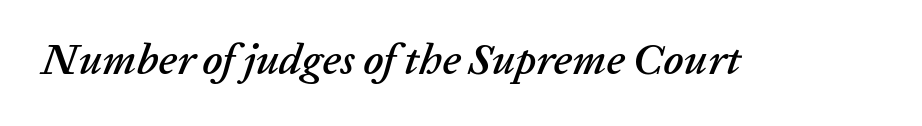
{"italic": "yes", "lean": "right", "slant_degrees": 20, "width": "normal", "stroke_contrast": "low", "x_height": "medium", "monospaced": "no", "underline": "no", "letter_spacing": "normal", "letter_spacing_em": 0.0, "glyph_px": 43}
